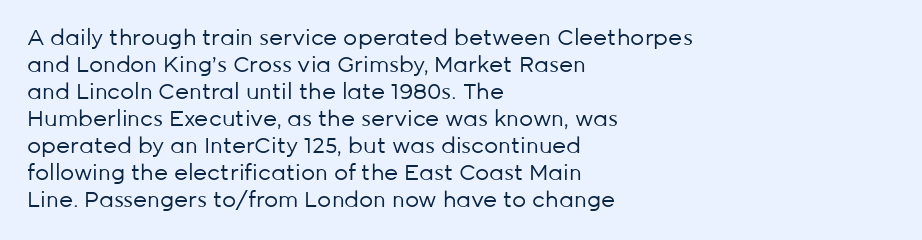
Beneath every word, the page is bare. The lettering holds an erect, upright posture throughout. Caption: face not bold, strokes unweighted. The gaps between neighbouring characters are ordinary and unremarkable.
